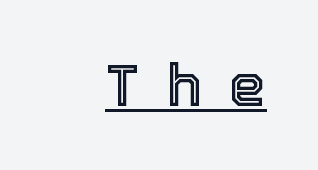
Q: Is the text italic (slanted)? A: No, it is upright.
Q: Is the text underlined? A: Yes.
Q: How is the paragraph aligned? A: Right-aligned.
Q: Is the spacing between letters normal or unusually wide? A: Unusually wide.
Q: Width (condensed, normal, or wide)? A: Normal.
Q: x-height? A: Medium.
Q: Monospaced? A: No.
